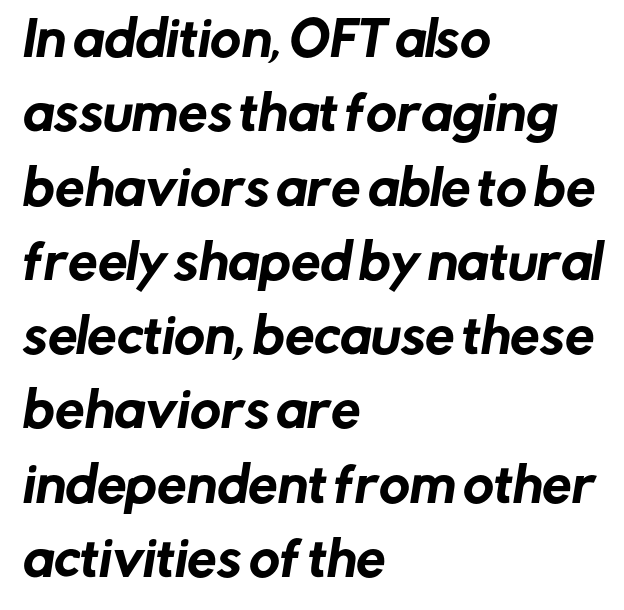
You can tell from the bare stems that sans-serif type was used. Words appear dense and cohesive because spacing is normal. The leading is moderate, giving the passage an even texture. A typesetter would call this proportional, since set widths differ per character. Caption: multi-line text, flush left, ragged right. The words here are not underlined.
